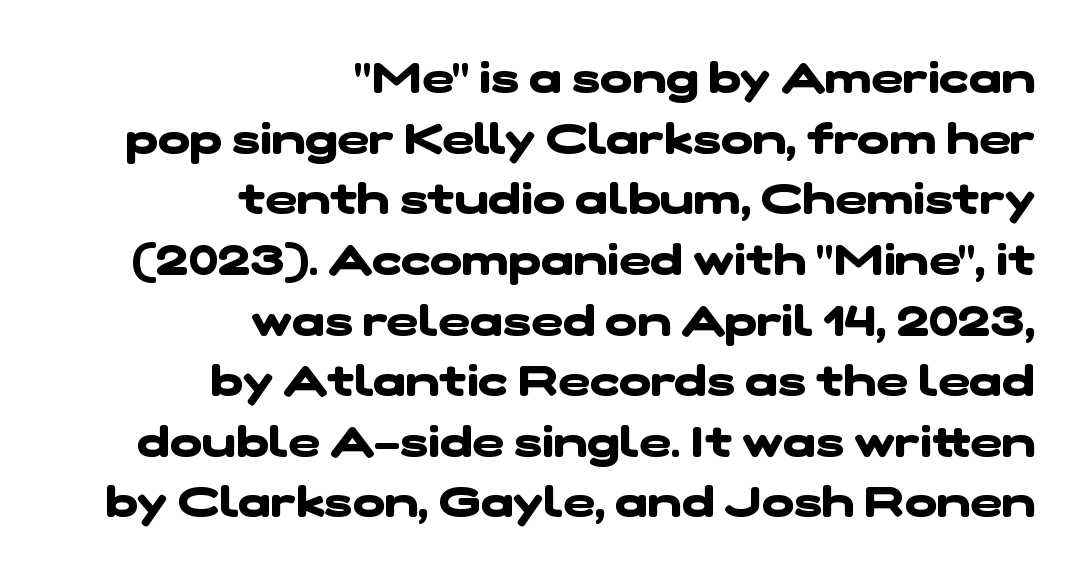
{"serif": "no", "bold": "yes", "weight": "heavy", "width": "wide", "stroke_contrast": "low", "x_height": "medium", "monospaced": "no", "underline": "no", "align": "right", "line_spacing": "normal", "line_spacing_ratio": 1.41, "letter_spacing": "normal", "letter_spacing_em": 0.0, "glyph_px": 43}
